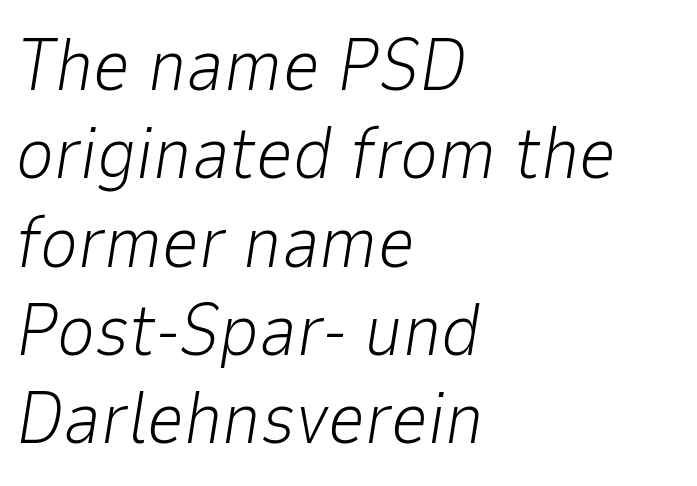
{"italic": "yes", "lean": "right", "slant_degrees": 9, "bold": "no", "weight": "light", "width": "normal", "stroke_contrast": "low", "x_height": "medium", "monospaced": "no", "underline": "no", "align": "left", "line_spacing_ratio": 1.21, "letter_spacing": "normal", "letter_spacing_em": 0.0, "glyph_px": 73}
